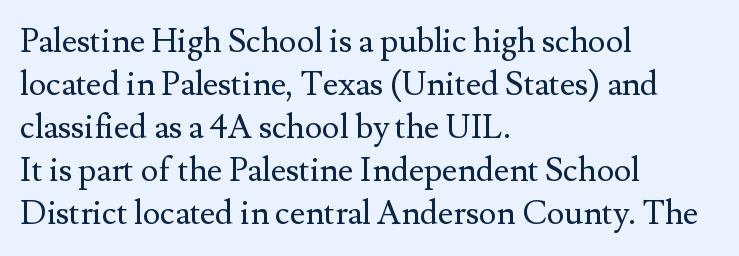
Q: Is the text bold? A: No.
Q: Is the text italic (slanted)? A: No, it is upright.
Q: Is the typeface a serif or a sans-serif typeface? A: Serif.
Q: Is the text underlined? A: No.
Q: How is the paragraph aligned? A: Left-aligned.
Q: Is the spacing between letters normal or unusually wide? A: Normal.
Q: Is the spacing between lines tight, normal or loose? A: Normal.
Q: Width (condensed, normal, or wide)? A: Normal.
Q: Stroke contrast? A: Medium.
Q: x-height? A: Small.
Q: Monospaced? A: No.
